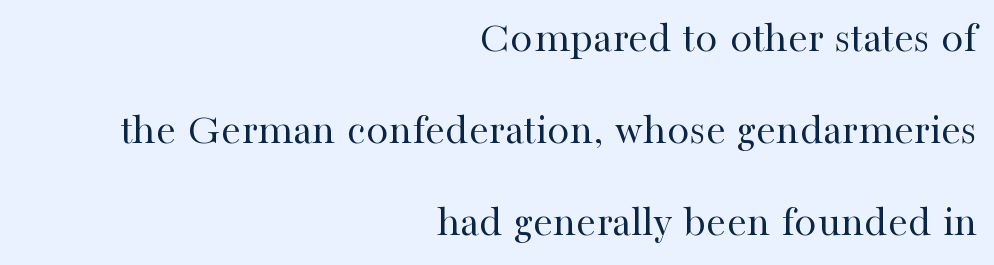
{"serif": "yes", "italic": "no", "bold": "no", "weight": "regular", "width": "normal", "stroke_contrast": "high", "x_height": "medium", "monospaced": "no", "underline": "no", "align": "right", "line_spacing": "loose", "line_spacing_ratio": 2.05, "letter_spacing": "normal", "letter_spacing_em": 0.0, "glyph_px": 45}
